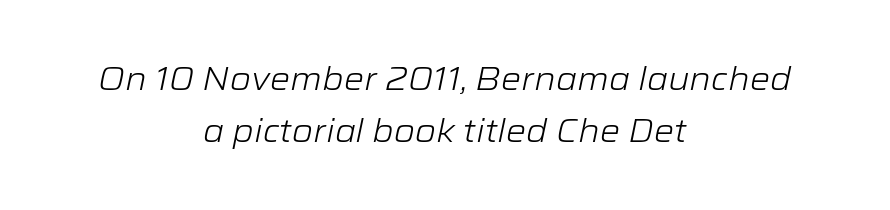
Q: Is the text bold? A: No.
Q: Is the text italic (slanted)? A: Yes, it leans right by about 12 degrees.
Q: Is the text underlined? A: No.
Q: How is the paragraph aligned? A: Centered.
Q: Is the spacing between letters normal or unusually wide? A: Normal.
Q: Is the spacing between lines tight, normal or loose? A: Normal.
Q: Width (condensed, normal, or wide)? A: Wide.
Q: Stroke contrast? A: Low.
Q: x-height? A: Medium.
Q: Monospaced? A: No.
